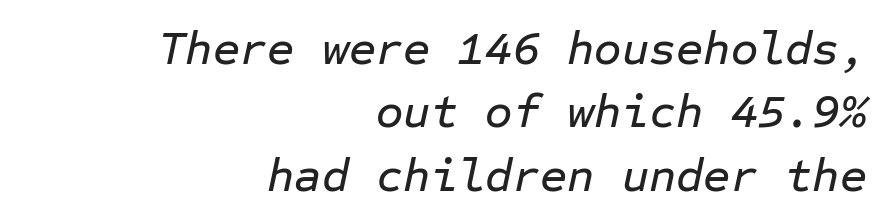
These lines stack with their right ends in a neat column. There's an unmistakable incline to the writing here. Do the characters align in a grid? Yes, the font is monospaced. This sample uses plain, unmodified letter spacing. Rule under the text: the space is simply empty.
